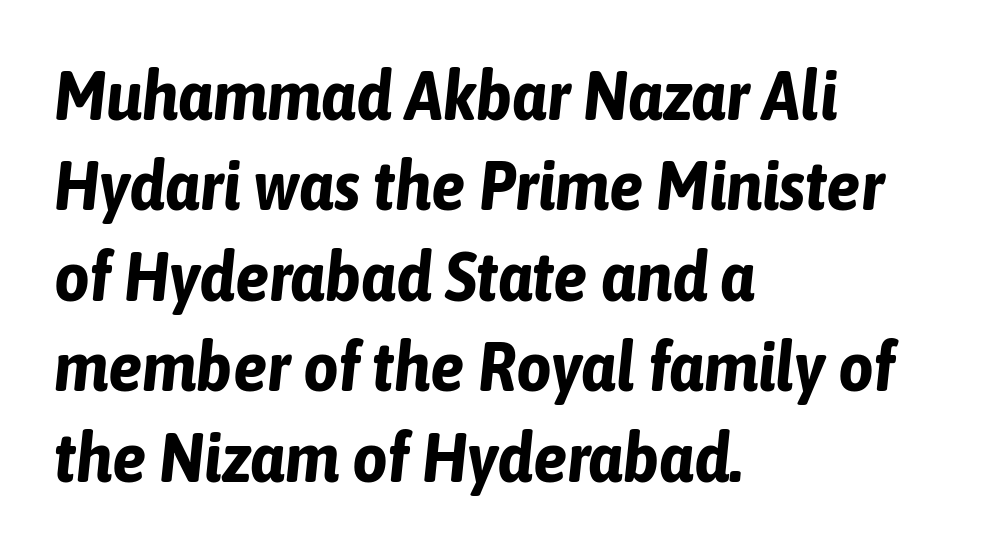
The image shows 69 px bold, condensed type, italic (leaning right); set left-aligned, normal line spacing (1.31x), normal letter spacing, not underlined; low stroke contrast and a medium x-height.
